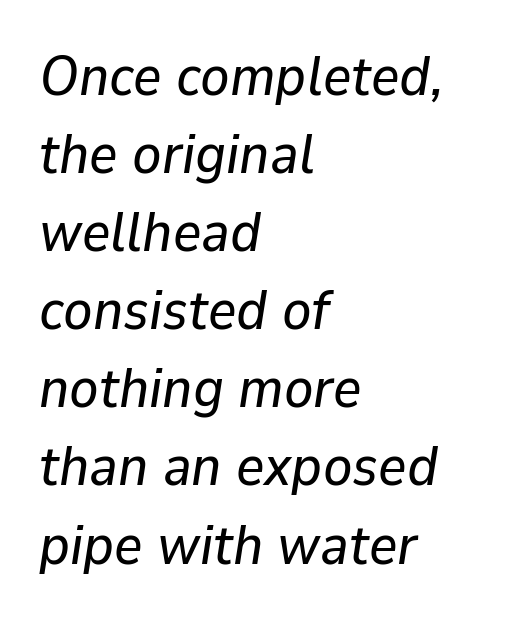
The image shows 55 px text type, italic (leaning right); set left-aligned, normal line spacing (1.42x), normal letter spacing, not underlined; low stroke contrast and a medium x-height.
